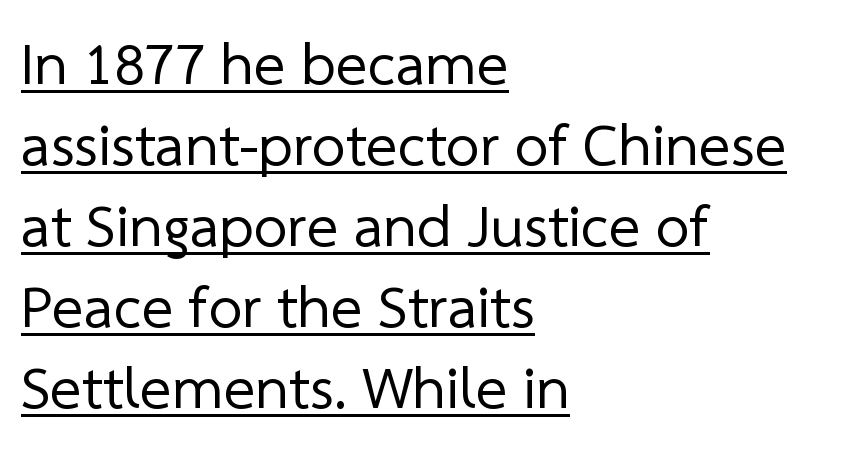
Does the type have serifs? No, each stem ends abruptly. Look at the tracking — it's just the regular setting, nothing added. The lines in this sample share a left origin and differ only in where they stop. A quiet, ordinary-to-light weight characterises the typeface. The face used here is proportionally spaced, like ordinary book or web type. Beneath each row of characters lies a ruled line.
